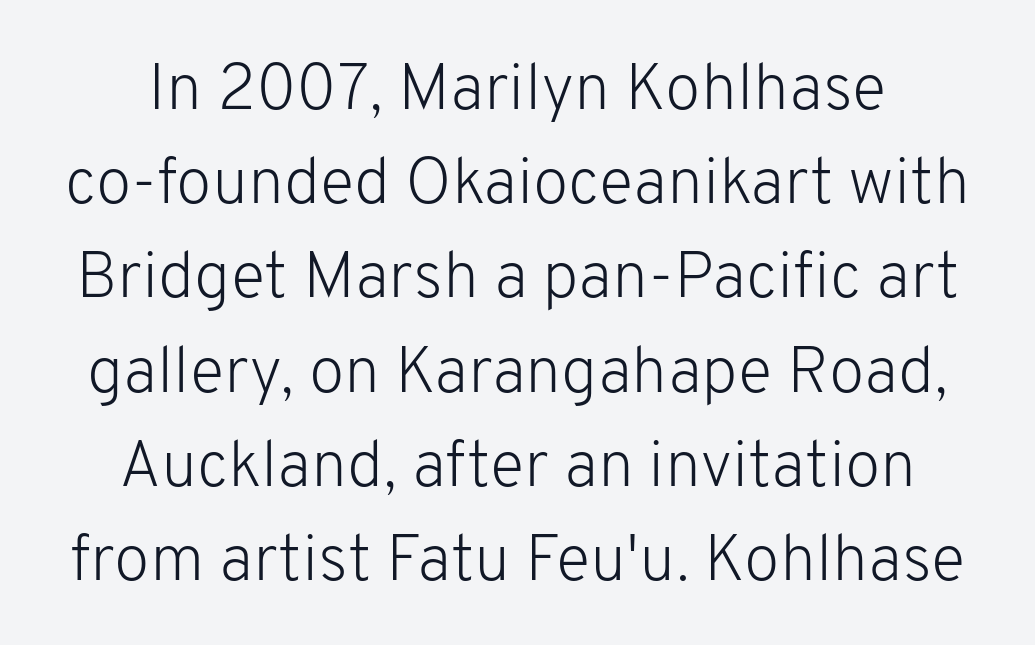
{"serif": "no", "italic": "no", "bold": "no", "weight": "light", "width": "normal", "stroke_contrast": "low", "x_height": "medium", "monospaced": "no", "underline": "no", "align": "center", "line_spacing": "normal", "line_spacing_ratio": 1.45, "letter_spacing": "normal", "letter_spacing_em": 0.0, "glyph_px": 65}
